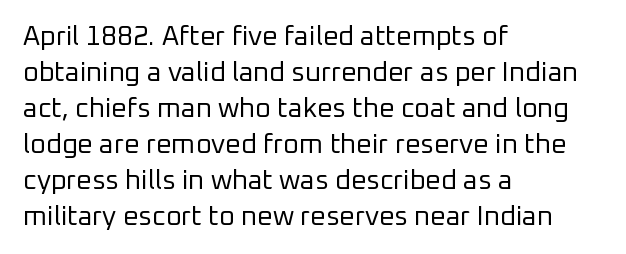
The image shows 27 px text type, upright; set left-aligned, normal line spacing (1.33x), normal letter spacing, not underlined.
